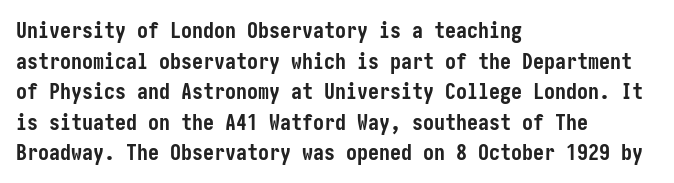
If you drew a line through each stem, it would be perfectly vertical. A normal amount of white space separates one row of letters from the next. Unmarked baselines from the first word to the last. Pretty heavy lettering here — definitely bold. The paragraph has a hard left edge and a soft right edge. These lines keep a tight, regular rhythm from letter to letter.
